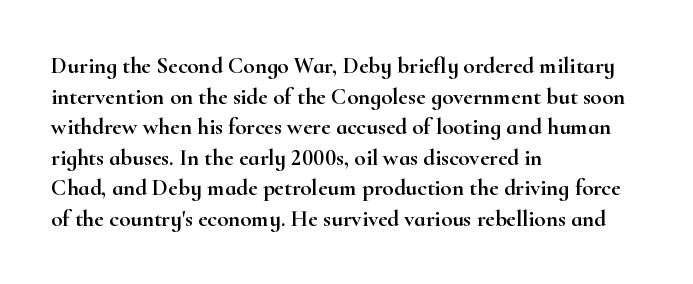
{"italic": "no", "underline": "no", "align": "left", "line_spacing": "normal", "line_spacing_ratio": 1.33, "letter_spacing": "normal", "letter_spacing_em": 0.0, "glyph_px": 23}
